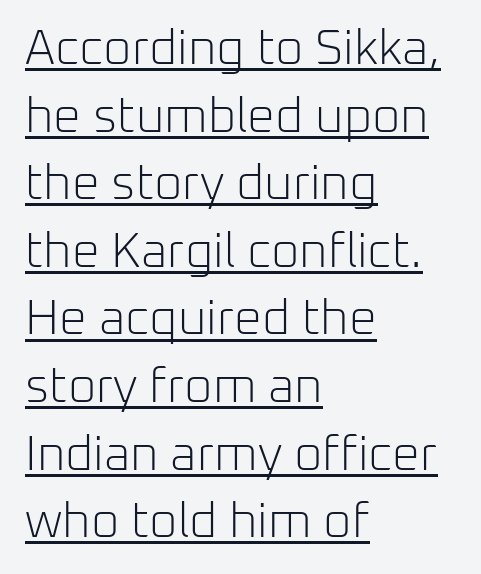
{"serif": "no", "italic": "no", "bold": "no", "weight": "light", "width": "normal", "stroke_contrast": "low", "x_height": "medium", "monospaced": "no", "underline": "yes", "align": "left", "line_spacing": "normal", "line_spacing_ratio": 1.38, "letter_spacing": "normal", "letter_spacing_em": 0.0, "glyph_px": 49}
